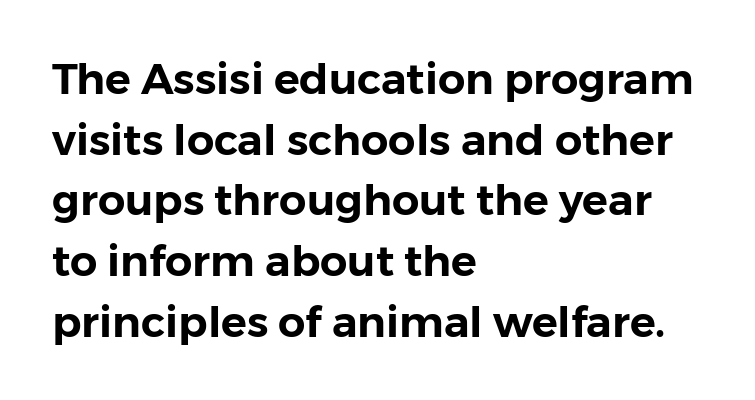
Looks like regular typesetting: each glyph gets only the width it needs. The specimen reads as upright at a glance. A sans-serif font was chosen for this passage. Teacher's note: observe the even left margin — that is flush-left alignment.
